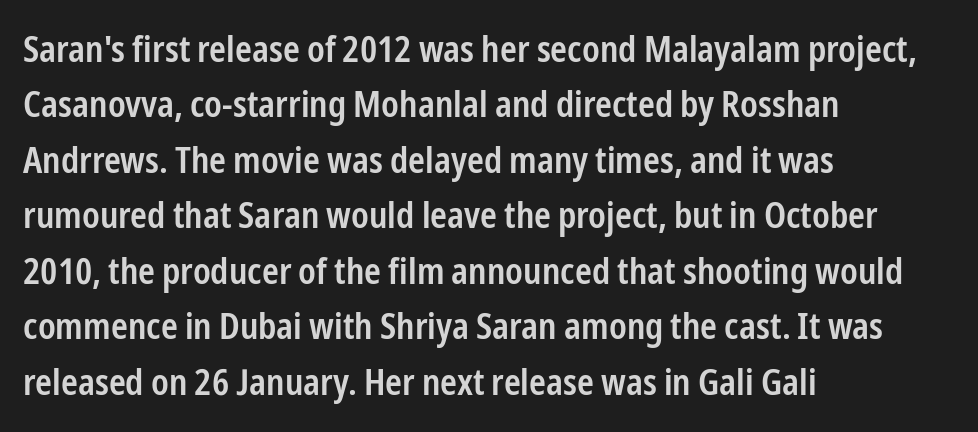
The image shows 36 px semibold, condensed sans-serif type, upright; set left-aligned, normal line spacing (1.54x), normal letter spacing, not underlined; low stroke contrast and a medium x-height.
